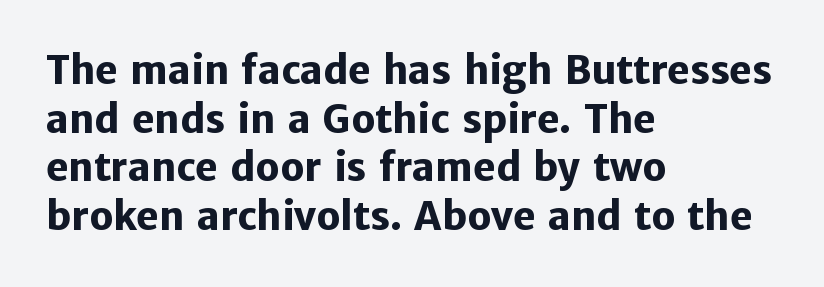
{"serif": "no", "italic": "no", "bold": "yes", "weight": "heavy", "width": "normal", "stroke_contrast": "low", "x_height": "medium", "monospaced": "no", "underline": "no", "align": "left", "line_spacing": "normal", "line_spacing_ratio": 1.28, "letter_spacing": "normal", "letter_spacing_em": 0.0, "glyph_px": 38}
